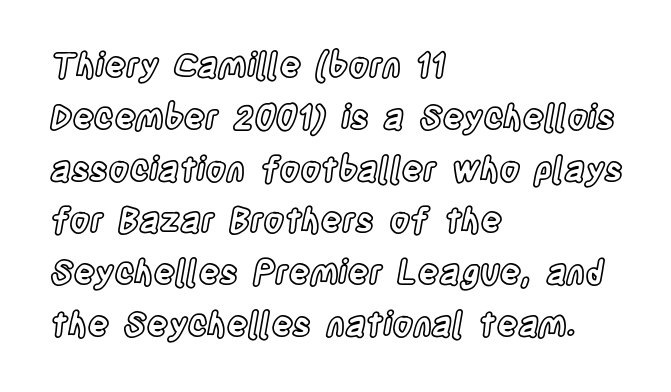
Glance below the letters and you will spot only blank space. Tracking value appears to be zero — textbook default spacing. Think of a printed novel: that variable character pitch is what you see here.
